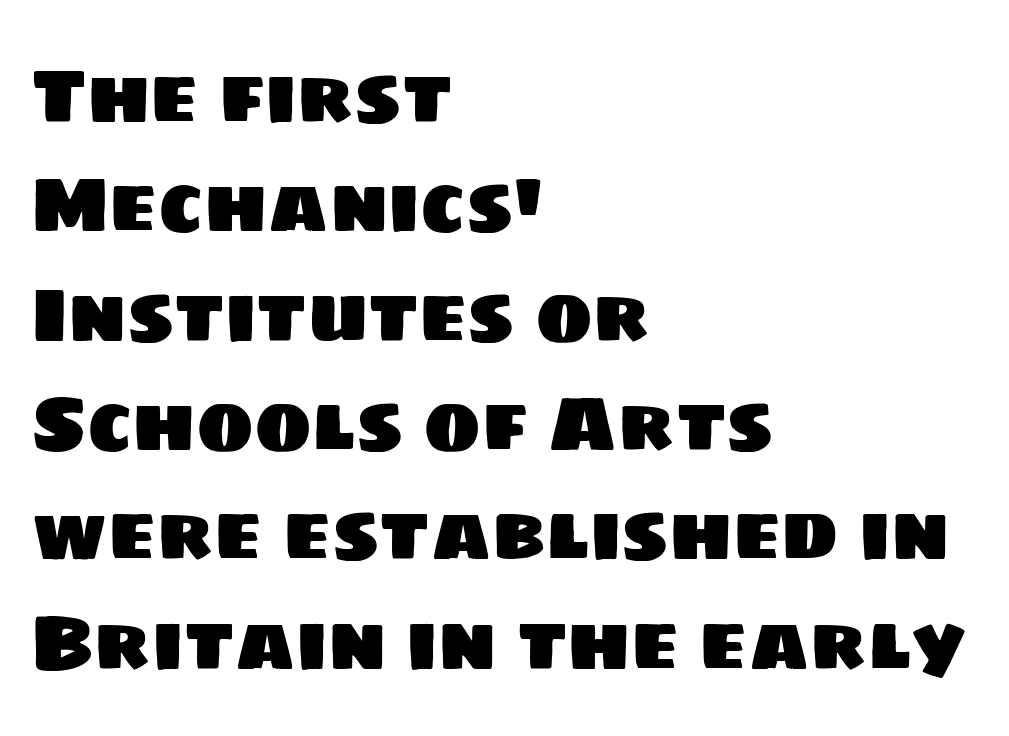
{"serif": "no", "width": "normal", "stroke_contrast": "low", "x_height": "large", "monospaced": "no", "underline": "no", "align": "left", "line_spacing": "normal", "line_spacing_ratio": 1.42, "letter_spacing": "normal", "letter_spacing_em": 0.0, "glyph_px": 77}
